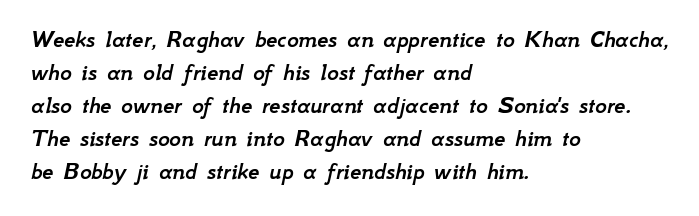
Q: Is the text italic (slanted)? A: Yes, it leans right by about 12 degrees.
Q: Is the text underlined? A: No.
Q: How is the paragraph aligned? A: Left-aligned.
Q: Is the spacing between letters normal or unusually wide? A: Normal.
Q: Is the spacing between lines tight, normal or loose? A: Normal.
